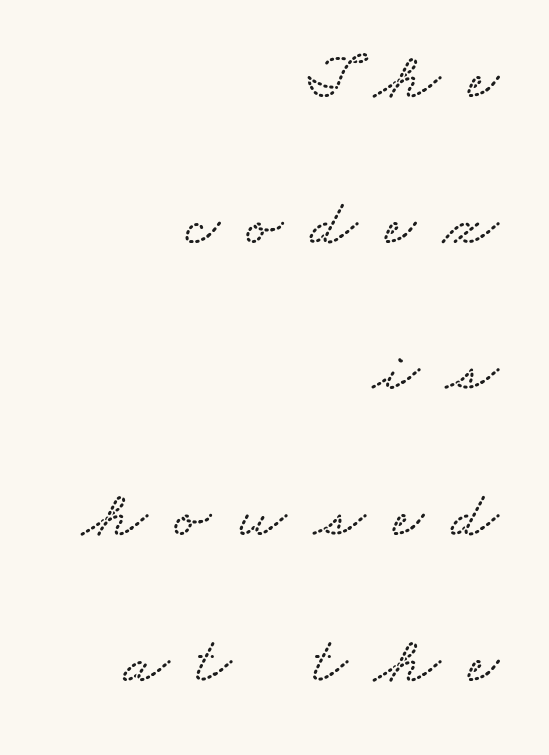
The image shows 67 px wide type; set right-aligned, loose line spacing (2.18x), unusually wide letter spacing (+0.41 em), not underlined; low stroke contrast and a small x-height.
